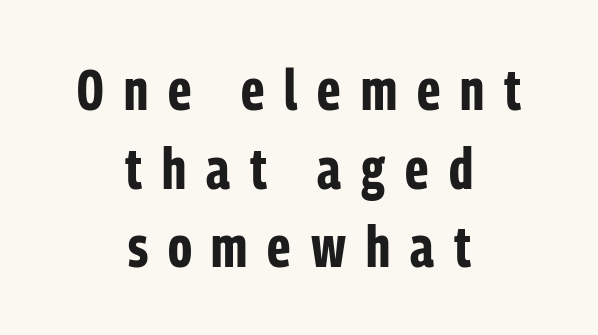
{"serif": "no", "italic": "no", "bold": "yes", "weight": "bold", "width": "condensed", "stroke_contrast": "low", "x_height": "medium", "monospaced": "no", "underline": "no", "align": "center", "line_spacing": "normal", "line_spacing_ratio": 1.38, "letter_spacing": "wide", "letter_spacing_em": 0.35, "glyph_px": 57}
